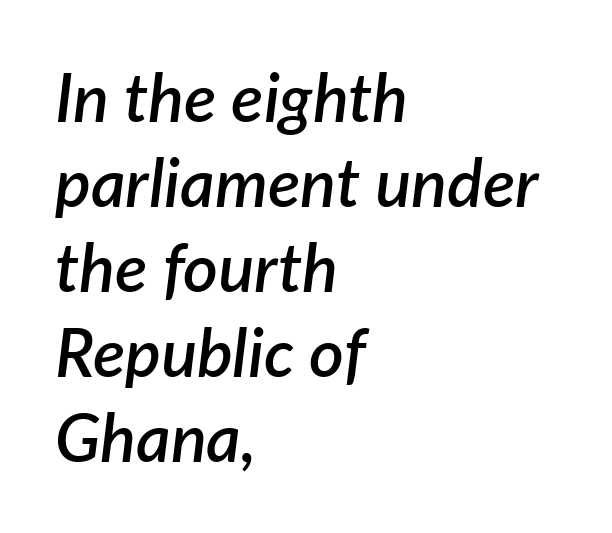
{"italic": "yes", "lean": "right", "slant_degrees": 7, "bold": "semi", "weight": "semibold", "width": "normal", "stroke_contrast": "low", "x_height": "medium", "monospaced": "no", "underline": "no", "align": "left", "line_spacing": "normal", "line_spacing_ratio": 1.27, "letter_spacing": "normal", "letter_spacing_em": 0.0, "glyph_px": 67}
